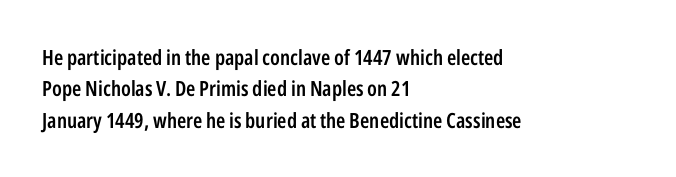
{"italic": "no", "bold": "semi", "underline": "no", "align": "left", "line_spacing": "normal", "line_spacing_ratio": 1.49, "letter_spacing": "normal", "letter_spacing_em": 0.0, "glyph_px": 21}
